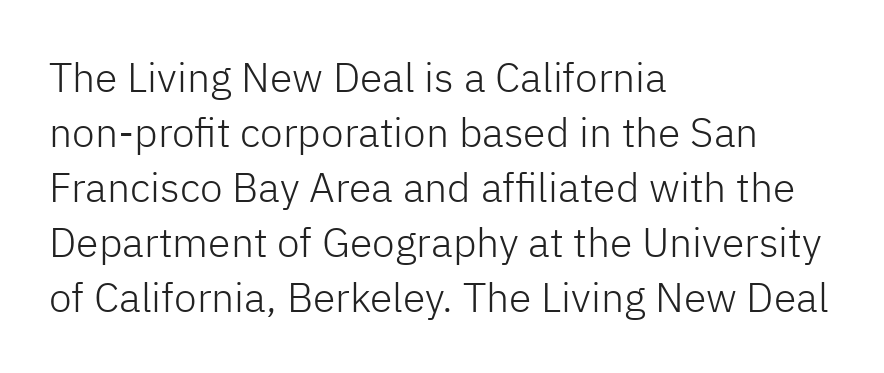
{"serif": "no", "italic": "no", "bold": "no", "weight": "light", "width": "normal", "stroke_contrast": "low", "x_height": "medium", "monospaced": "no", "underline": "no", "align": "left", "line_spacing": "normal", "line_spacing_ratio": 1.34, "letter_spacing": "normal", "letter_spacing_em": 0.0, "glyph_px": 41}
